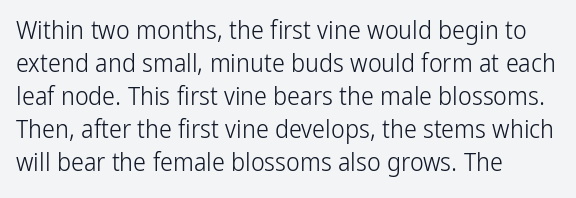
When letters stand straight like this, we call the style roman or upright. These lines sit exactly where default settings would place them. Students, note that the glyphs here touch the page at normal intervals. The passage shown is not bold in any degree. In CSS terms this would be text-align: left. Underlining? Definitely not there.
